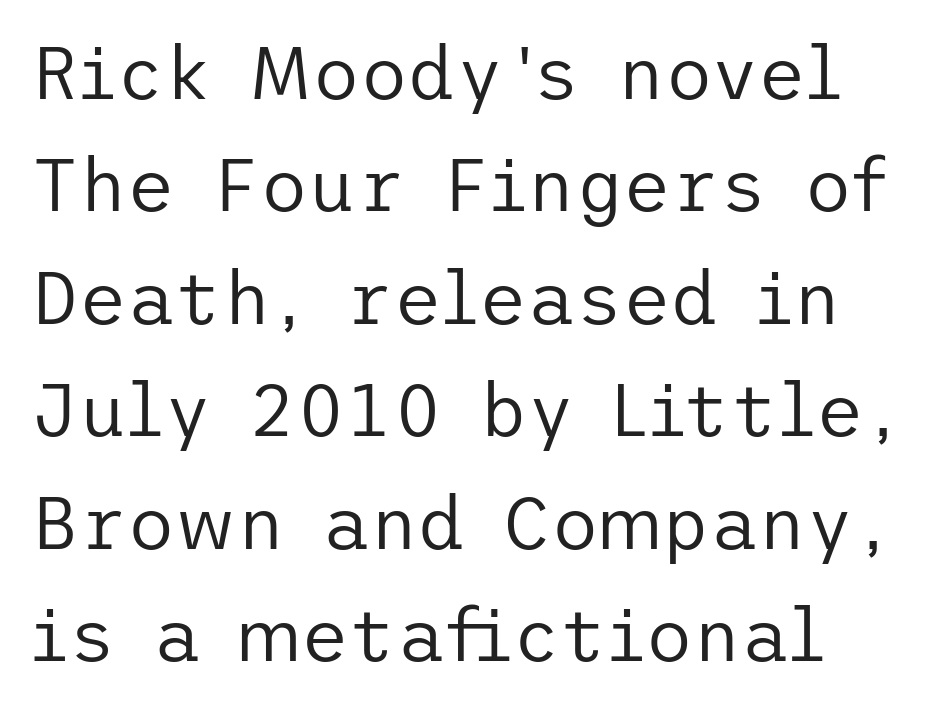
The axis of the letterforms is exactly vertical. Weight: not bold — regular or lighter. Leading matches the norm, producing a regular column. The designer went with a sans here, leaving each stem footless. The space directly below the letters is spotless.
